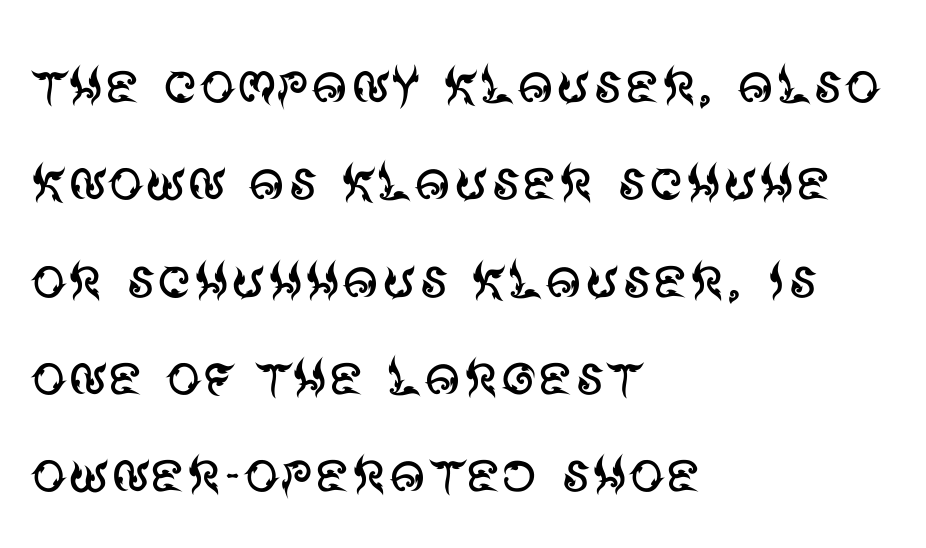
The passage shown is typed in a proportional face where columns would drift. The block of text has a typical density, with ordinary space between rows. Has an underline been added? It has not. The type family on display is of the sans-serif kind.
